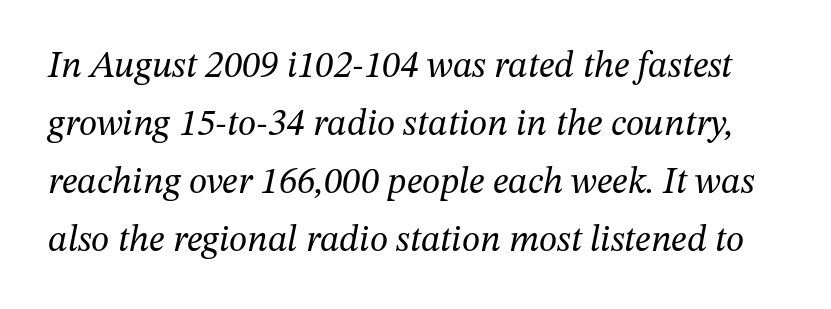
{"serif": "yes", "italic": "yes", "lean": "right", "slant_degrees": 12, "bold": "no", "weight": "regular", "width": "normal", "stroke_contrast": "medium", "x_height": "medium", "monospaced": "no", "underline": "no", "line_spacing": "normal", "line_spacing_ratio": 1.57, "letter_spacing": "normal", "letter_spacing_em": 0.0, "glyph_px": 37}
